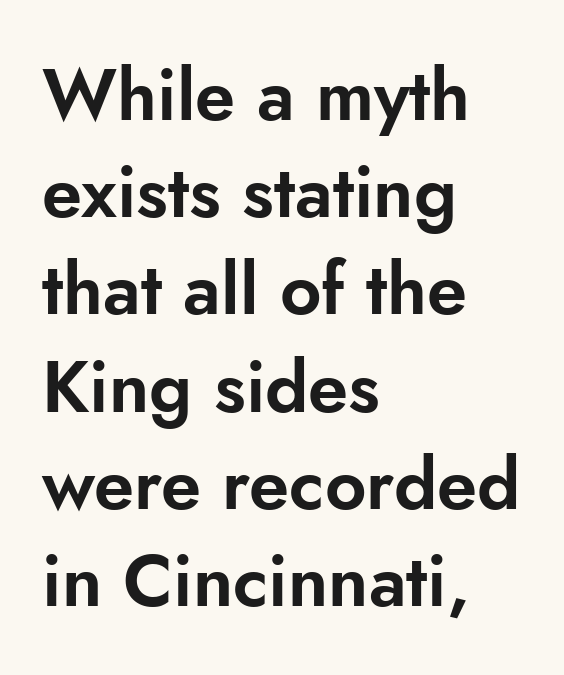
Q: Is the text italic (slanted)? A: No, it is upright.
Q: Is the typeface a serif or a sans-serif typeface? A: Sans-serif.
Q: Is the text underlined? A: No.
Q: How is the paragraph aligned? A: Left-aligned.
Q: Is the spacing between letters normal or unusually wide? A: Normal.
Q: Is the spacing between lines tight, normal or loose? A: Normal.
Q: Width (condensed, normal, or wide)? A: Normal.
Q: Stroke contrast? A: Low.
Q: x-height? A: Small.
Q: Monospaced? A: No.
